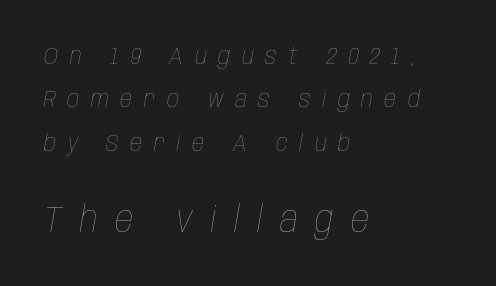
The image shows 36 px thin, condensed type, italic (leaning right); set left-aligned, line spacing 1.81x, unusually wide letter spacing (+0.48 em), not underlined; the second (bottom) block is 1.5x larger; low stroke contrast and a large x-height.
